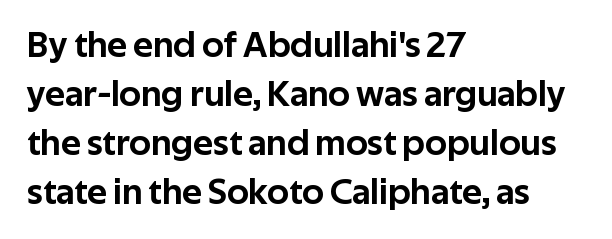
Q: Is the text italic (slanted)? A: No, it is upright.
Q: Is the typeface a serif or a sans-serif typeface? A: Sans-serif.
Q: Is the text underlined? A: No.
Q: How is the paragraph aligned? A: Left-aligned.
Q: Is the spacing between letters normal or unusually wide? A: Normal.
Q: Is the spacing between lines tight, normal or loose? A: Normal.
Q: Width (condensed, normal, or wide)? A: Normal.
Q: Stroke contrast? A: Low.
Q: x-height? A: Medium.
Q: Monospaced? A: No.
